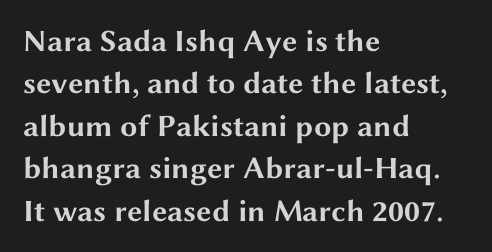
{"serif": "no", "italic": "no", "bold": "yes", "weight": "bold", "width": "wide", "stroke_contrast": "medium", "x_height": "medium", "monospaced": "no", "underline": "no", "align": "left", "line_spacing": "normal", "line_spacing_ratio": 1.37, "letter_spacing": "normal", "letter_spacing_em": 0.0, "glyph_px": 31}
